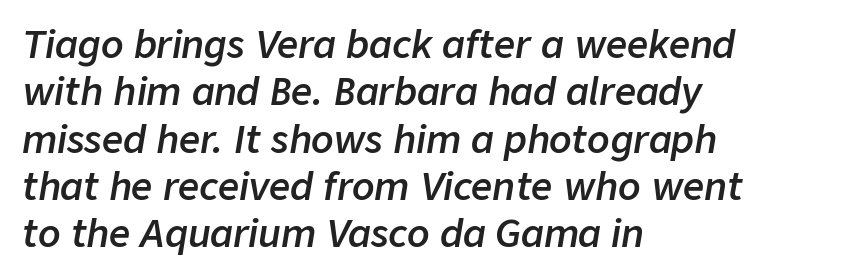
Notice how the stems are inclined rather than vertical — that's the hallmark of italics. Emphasis by weight is partial: semibold. Typeset ragged right — the left edge is the straight one. Underlining? Definitely not there.
